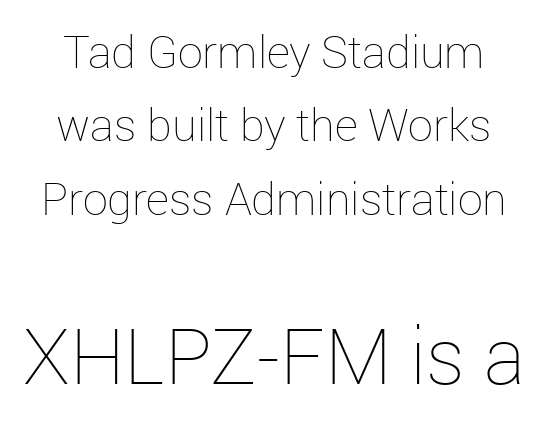
Tracking value appears to be zero — textbook default spacing. The space directly below the letters is spotless. Stroke mass is kept to a normal reading level or below. This is roman type, the default non-slanted kind. Small over large — that's the arrangement of the two blocks here.
